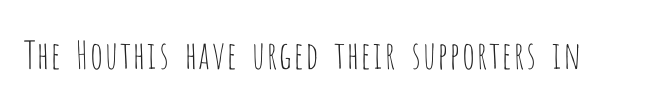
{"serif": "no", "italic": "no", "bold": "no", "weight": "thin", "width": "condensed", "stroke_contrast": "low", "x_height": "large", "monospaced": "no", "underline": "no", "letter_spacing": "normal", "letter_spacing_em": 0.0, "glyph_px": 38}
